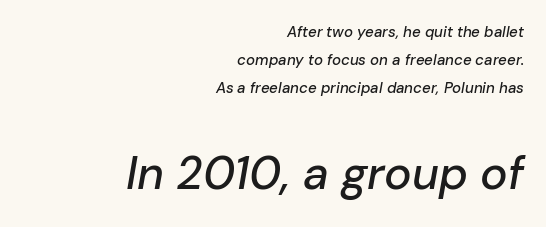
The ragged edge is on the left, which tells us the setting is flush right. You can tell it's italic because the verticals aren't actually vertical. Nobody touched the tracking dial on this one. The strip under each line holds only bare page. Caption: upper text group reduced, lower text group enlarged. The letters advance in unequal steps, a hallmark of proportional type.
